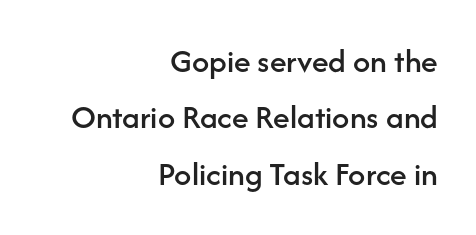
The image shows 34 px sans-serif type, upright; set right-aligned, normal line spacing (1.66x), normal letter spacing, not underlined; low stroke contrast and a medium x-height.
